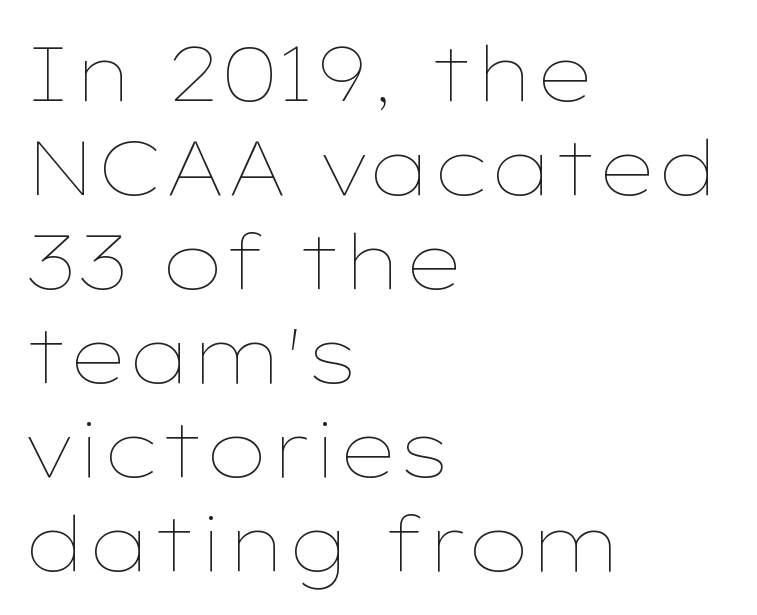
A light-to-regular cut is what we see here. The space directly below the letters is spotless. Where is the straight margin? On the left. How are the letters spaced? Ordinarily, with no added tracking.
